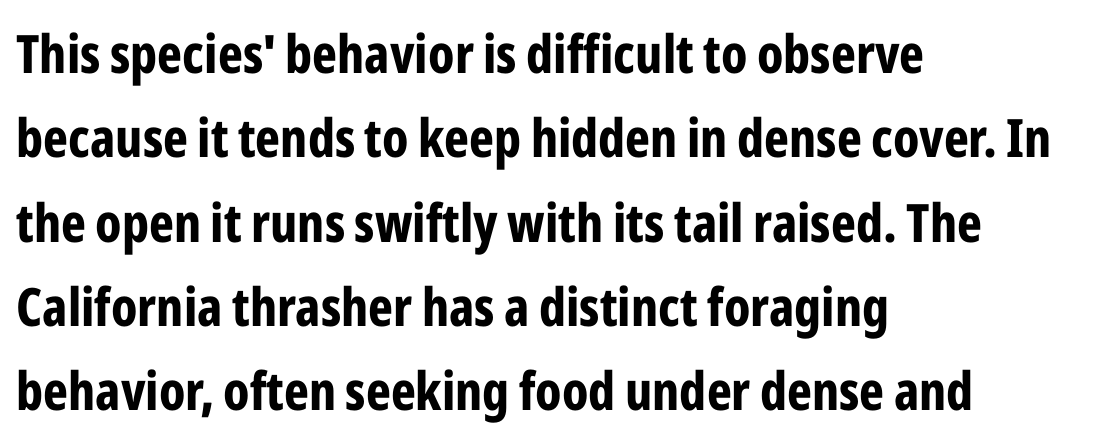
The image shows 53 px bold, condensed sans-serif type, upright; set left-aligned, normal line spacing (1.59x), normal letter spacing, not underlined; low stroke contrast and a medium x-height.
